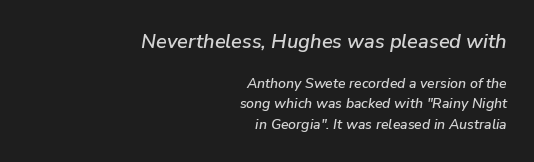
{"italic": "yes", "lean": "right", "slant_degrees": 9, "underline": "no", "align": "right", "line_spacing": "normal", "line_spacing_ratio": 1.48, "letter_spacing": "normal", "letter_spacing_em": 0.0, "larger_block": "first", "size_ratio": 1.43, "glyph_px": 20}
